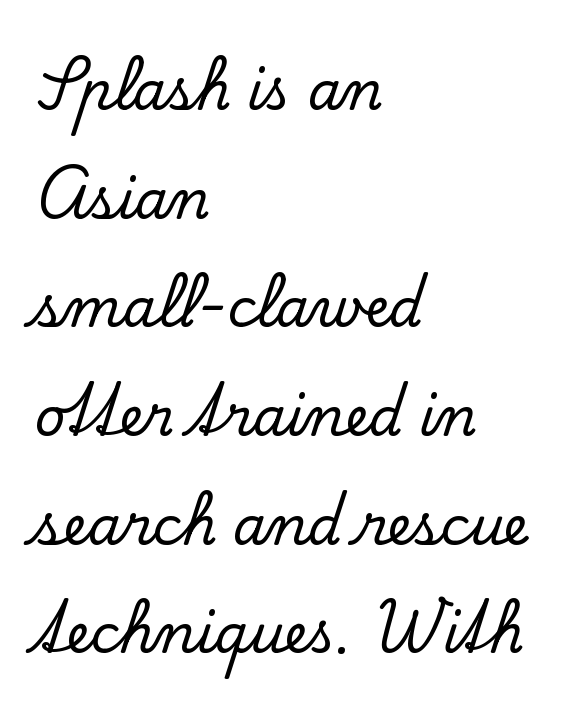
Widely set lines give the paragraph a tall, airy silhouette. The space beneath each line is pristine and unruled. This rendering employs a face with finishing strokes, i.e., a serif. Spacing verdict: proportional, widths tailored to each character. Here the glyphs are tracked normally, forming tight word shapes.
